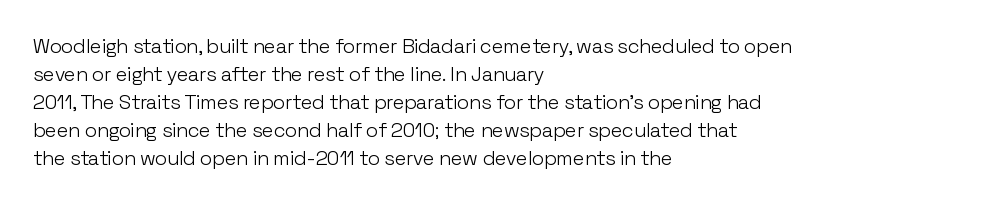
A roman cut, with each character standing at attention. Compared with a centered layout, this one pins lines to the left instead. Evenly set lines give the paragraph a standard silhouette. Heft: none added — not bold. The baseline area is clear.
